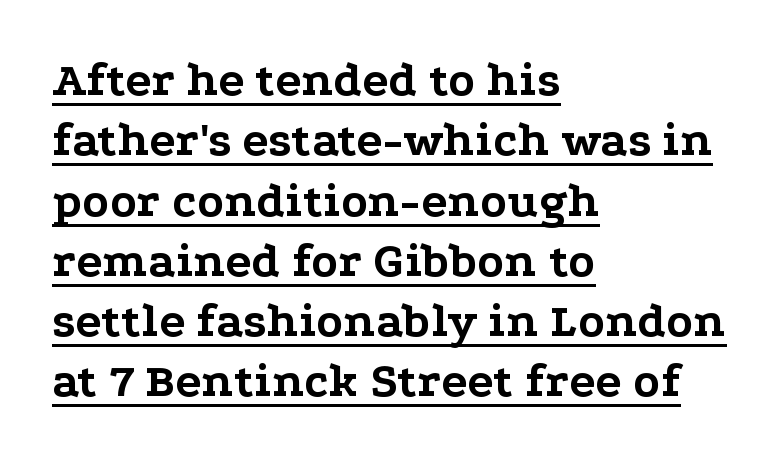
The image shows 49 px bold, wide serif type, upright; set left-aligned, line spacing 1.23x, normal letter spacing, underlined; low stroke contrast and a medium x-height.
